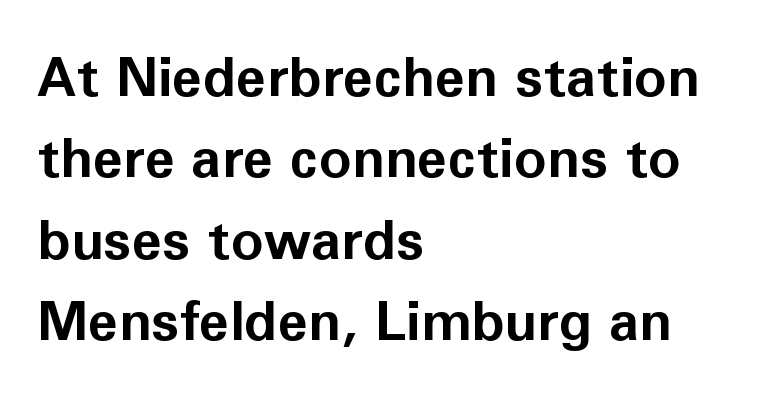
The image shows 55 px bold sans-serif type, upright; set left-aligned, normal line spacing (1.48x), normal letter spacing, not underlined; low stroke contrast and a medium x-height.
